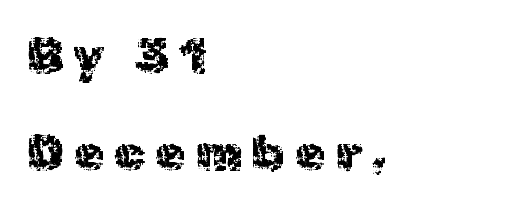
The image shows 49 px sans-serif type, upright; set left-aligned, loose line spacing (1.97x), unusually wide letter spacing (+0.21 em), not underlined; a medium x-height.
